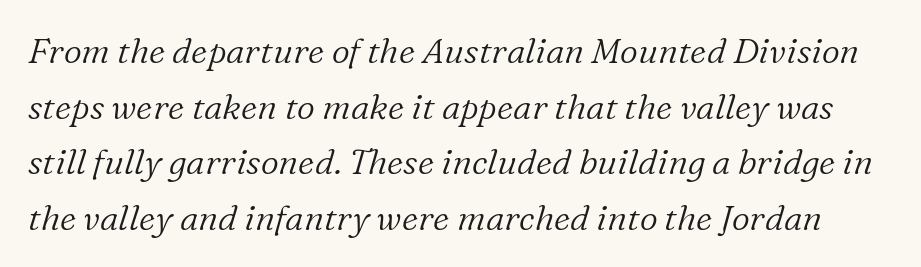
Q: Is the text bold? A: No.
Q: Is the text italic (slanted)? A: Yes, it leans right by about 16 degrees.
Q: Is the typeface a serif or a sans-serif typeface? A: Serif.
Q: Is the text underlined? A: No.
Q: Is the spacing between letters normal or unusually wide? A: Normal.
Q: Is the spacing between lines tight, normal or loose? A: Normal.
Q: Width (condensed, normal, or wide)? A: Normal.
Q: Stroke contrast? A: Low.
Q: x-height? A: Medium.
Q: Monospaced? A: No.
